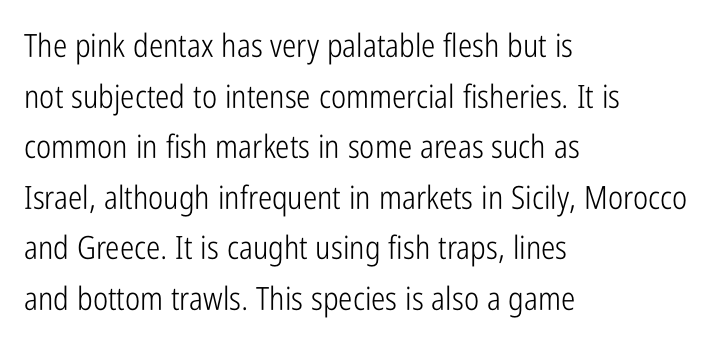
Q: Is the text bold? A: No.
Q: Is the text italic (slanted)? A: No, it is upright.
Q: Is the typeface a serif or a sans-serif typeface? A: Sans-serif.
Q: Is the text underlined? A: No.
Q: How is the paragraph aligned? A: Left-aligned.
Q: Is the spacing between letters normal or unusually wide? A: Normal.
Q: Is the spacing between lines tight, normal or loose? A: Normal.
Q: Width (condensed, normal, or wide)? A: Condensed.
Q: Stroke contrast? A: Low.
Q: x-height? A: Medium.
Q: Monospaced? A: No.
